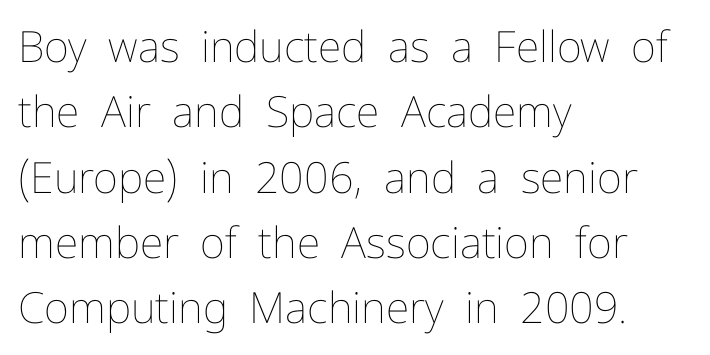
Descenders are the only things crossing below the line. The strokes carry an ordinary text weight at most. Look at the tracking — it's just the regular setting, nothing added. Teacher's note: observe the even left margin — that is flush-left alignment. This sample keeps an unexceptional amount of space between lines. Rendered with straight, roman letterforms.
